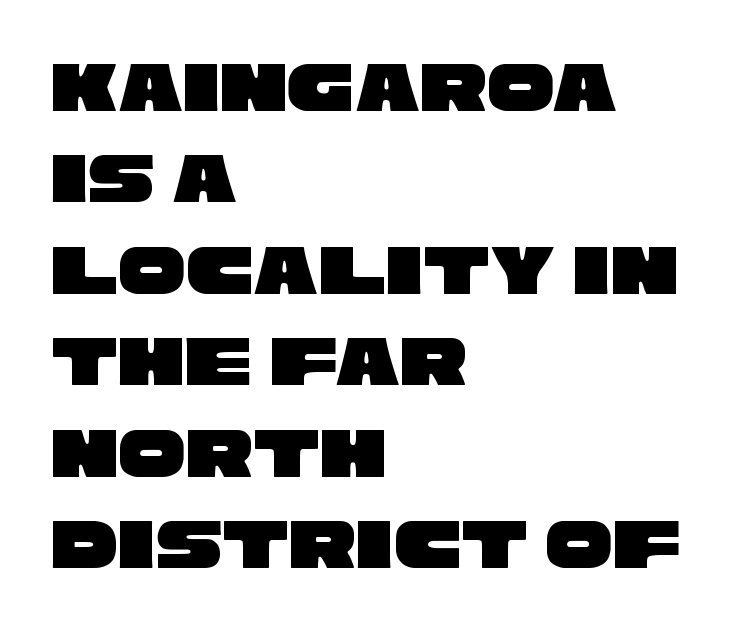
Q: Is the typeface a serif or a sans-serif typeface? A: Sans-serif.
Q: Is the text underlined? A: No.
Q: How is the paragraph aligned? A: Left-aligned.
Q: Is the spacing between letters normal or unusually wide? A: Normal.
Q: Width (condensed, normal, or wide)? A: Wide.
Q: Stroke contrast? A: Low.
Q: x-height? A: Large.
Q: Monospaced? A: No.
